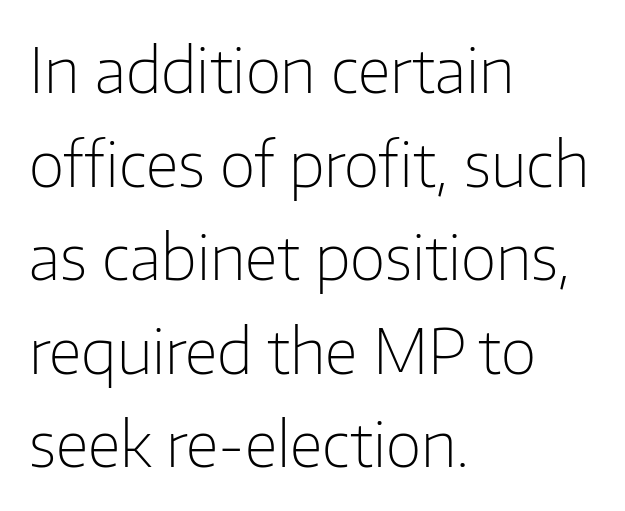
Q: Is the text bold? A: No.
Q: Is the text italic (slanted)? A: No, it is upright.
Q: Is the typeface a serif or a sans-serif typeface? A: Sans-serif.
Q: Is the text underlined? A: No.
Q: How is the paragraph aligned? A: Left-aligned.
Q: Is the spacing between letters normal or unusually wide? A: Normal.
Q: Is the spacing between lines tight, normal or loose? A: Normal.
Q: Width (condensed, normal, or wide)? A: Normal.
Q: Stroke contrast? A: Low.
Q: x-height? A: Medium.
Q: Monospaced? A: No.
